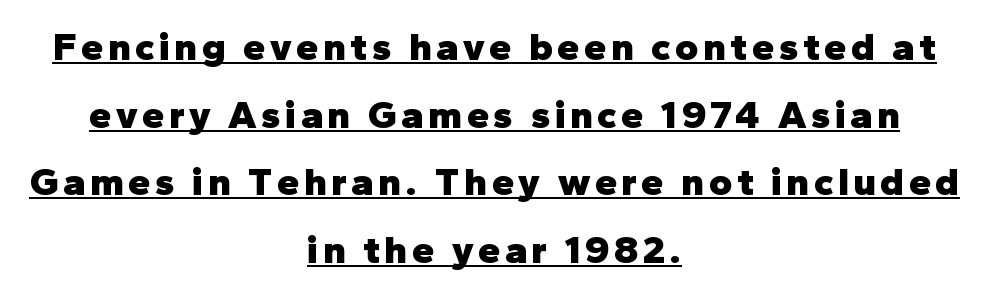
The image shows 40 px heavy sans-serif type, upright; set centered, normal line spacing (1.69x), underlined; low stroke contrast and a medium x-height.
